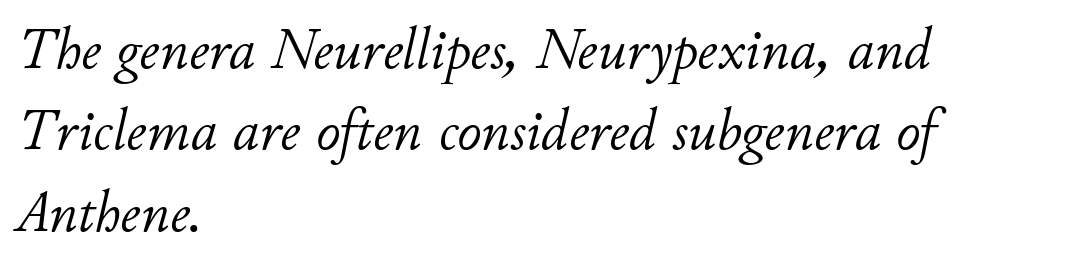
Q: Is the text bold? A: No.
Q: Is the text italic (slanted)? A: Yes, it leans right by about 11 degrees.
Q: Is the text underlined? A: No.
Q: How is the paragraph aligned? A: Left-aligned.
Q: Is the spacing between letters normal or unusually wide? A: Normal.
Q: Is the spacing between lines tight, normal or loose? A: Normal.
Q: Width (condensed, normal, or wide)? A: Normal.
Q: Stroke contrast? A: Low.
Q: x-height? A: Small.
Q: Monospaced? A: No.
